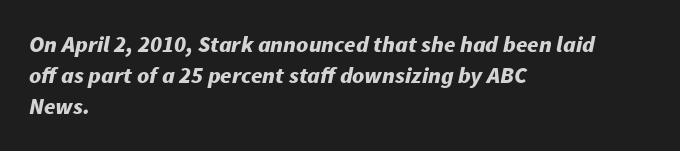
{"italic": "yes", "lean": "right", "slant_degrees": 11, "bold": "yes", "underline": "no", "align": "left", "line_spacing": "normal", "line_spacing_ratio": 1.35, "letter_spacing": "normal", "letter_spacing_em": 0.0, "glyph_px": 23}
